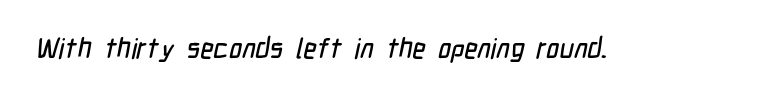
{"serif": "no", "width": "condensed", "stroke_contrast": "low", "x_height": "medium", "monospaced": "no", "underline": "no", "letter_spacing": "normal", "letter_spacing_em": 0.0, "glyph_px": 28}
